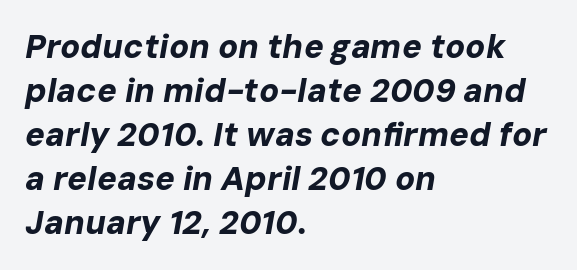
Descender tails drop into unmarked territory. Honestly, the row spacing looks completely unremarkable. Style check: oblique. Characters follow at the spacing the type designer built in. This rendering uses left alignment, leaving the right contour irregular.
